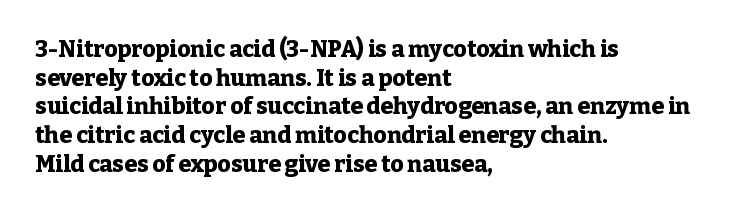
The image shows 23 px bold type, upright; set left-aligned, normal line spacing (1.25x), normal letter spacing, not underlined.
